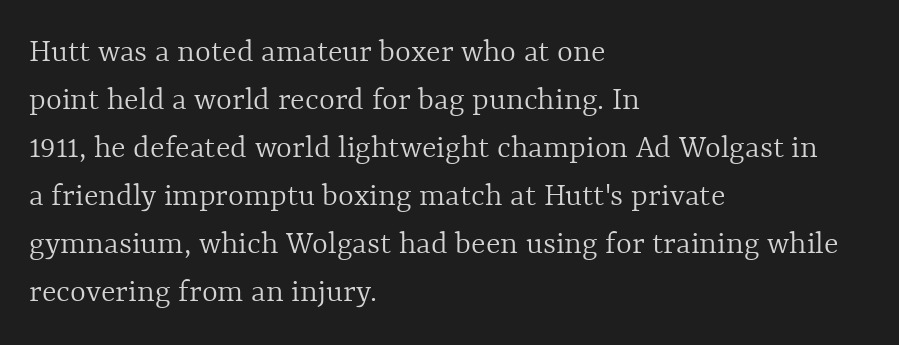
The image shows 34 px light type, upright; set left-aligned, normal line spacing (1.41x), normal letter spacing, not underlined; a medium x-height.
